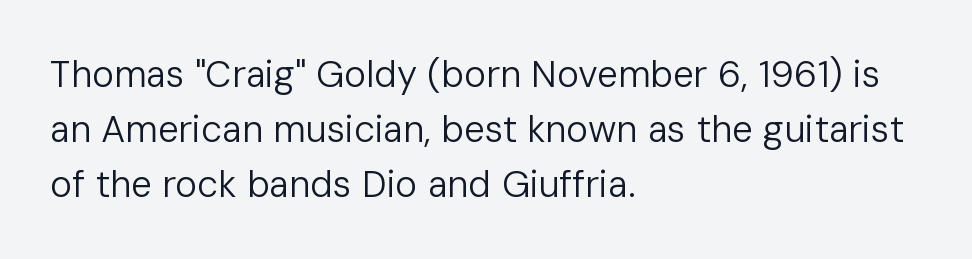
Q: Is the text bold? A: No.
Q: Is the text italic (slanted)? A: No, it is upright.
Q: Is the typeface a serif or a sans-serif typeface? A: Sans-serif.
Q: Is the text underlined? A: No.
Q: How is the paragraph aligned? A: Left-aligned.
Q: Is the spacing between letters normal or unusually wide? A: Normal.
Q: Is the spacing between lines tight, normal or loose? A: Normal.
Q: Width (condensed, normal, or wide)? A: Normal.
Q: Stroke contrast? A: Low.
Q: x-height? A: Medium.
Q: Monospaced? A: No.
